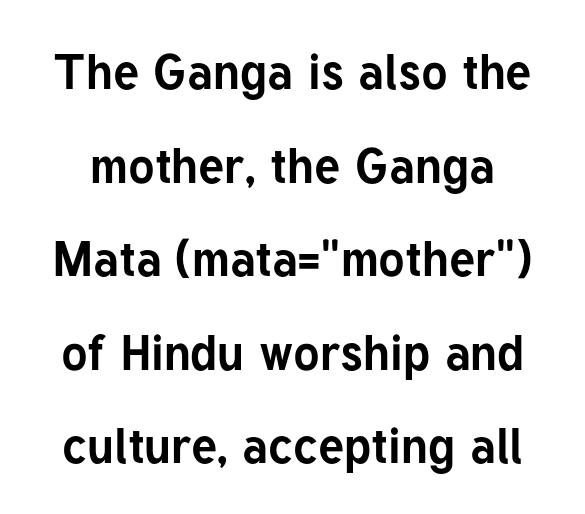
Q: Is the text bold? A: Yes.
Q: Is the text italic (slanted)? A: No, it is upright.
Q: Is the typeface a serif or a sans-serif typeface? A: Sans-serif.
Q: Is the text underlined? A: No.
Q: Is the spacing between letters normal or unusually wide? A: Normal.
Q: Is the spacing between lines tight, normal or loose? A: Loose.
Q: Width (condensed, normal, or wide)? A: Normal.
Q: Stroke contrast? A: Low.
Q: x-height? A: Medium.
Q: Monospaced? A: No.
